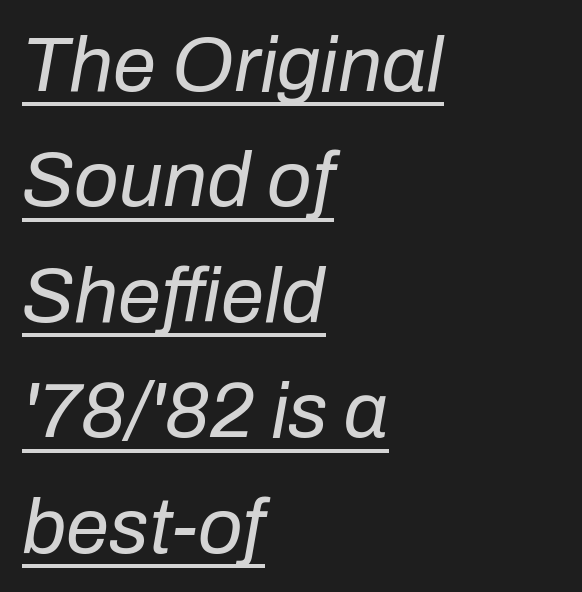
Q: Is the text bold? A: No.
Q: Is the text italic (slanted)? A: Yes, it leans right by about 10 degrees.
Q: Is the text underlined? A: Yes.
Q: How is the paragraph aligned? A: Left-aligned.
Q: Is the spacing between letters normal or unusually wide? A: Normal.
Q: Is the spacing between lines tight, normal or loose? A: Normal.
Q: Width (condensed, normal, or wide)? A: Normal.
Q: Stroke contrast? A: Low.
Q: x-height? A: Medium.
Q: Monospaced? A: No.
